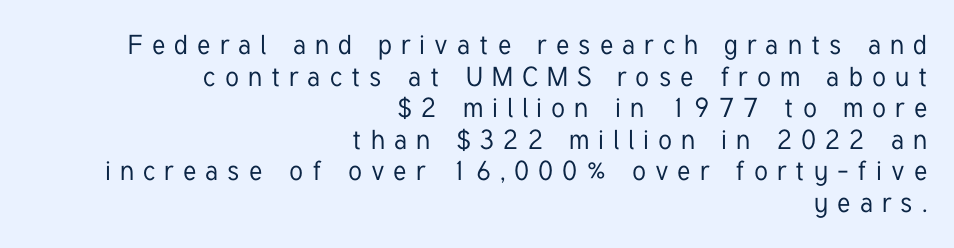
Caption: multi-line text, flush right, ragged left. Vertical strokes here are truly vertical. Each word looks stretched out because of the extra space between its letters. The gap between lines stays unmarked.
